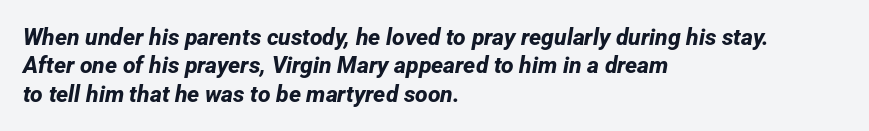
{"bold": "yes", "underline": "no", "align": "left", "line_spacing_ratio": 1.23, "letter_spacing": "normal", "letter_spacing_em": 0.0, "glyph_px": 23}
